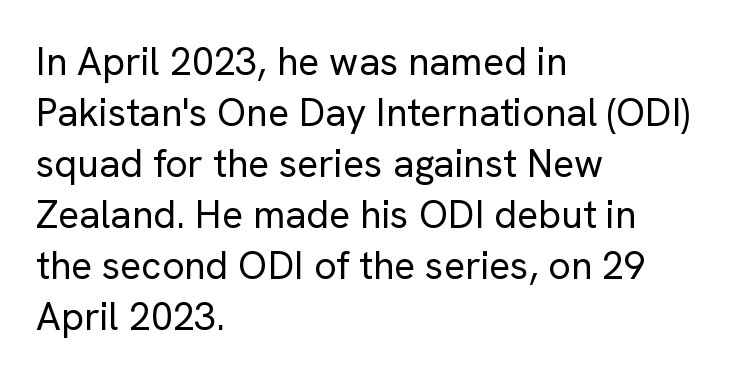
{"serif": "no", "italic": "no", "bold": "no", "weight": "regular", "width": "normal", "stroke_contrast": "low", "x_height": "medium", "monospaced": "no", "underline": "no", "align": "left", "line_spacing": "normal", "line_spacing_ratio": 1.31, "letter_spacing": "normal", "letter_spacing_em": 0.0, "glyph_px": 39}
